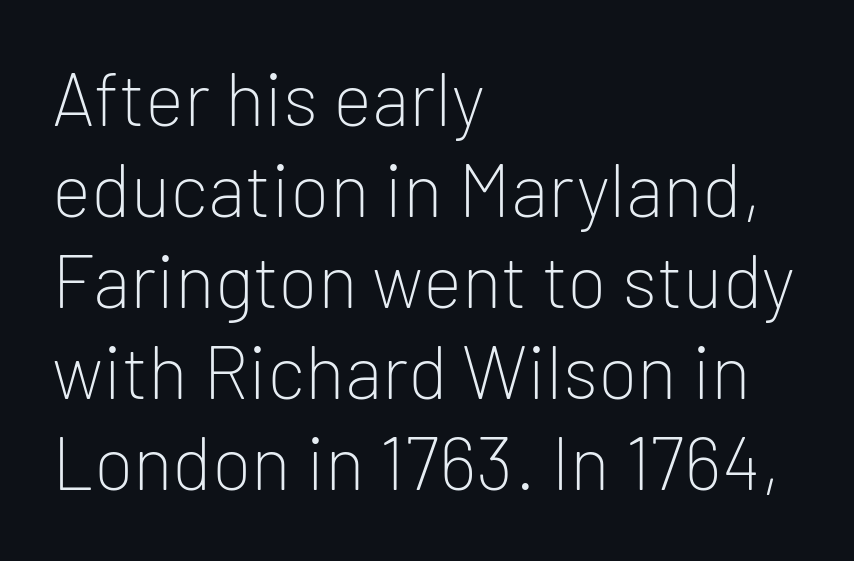
This sample is left-justified, so line endings fall wherever the words run out. This sample has the flowing, uneven cadence of proportional lettering. Letters have the restrained weight of plain body copy at most. Letters rest on an invisible, unmarked baseline. The horizontal fit of the characters is conventional and even.
